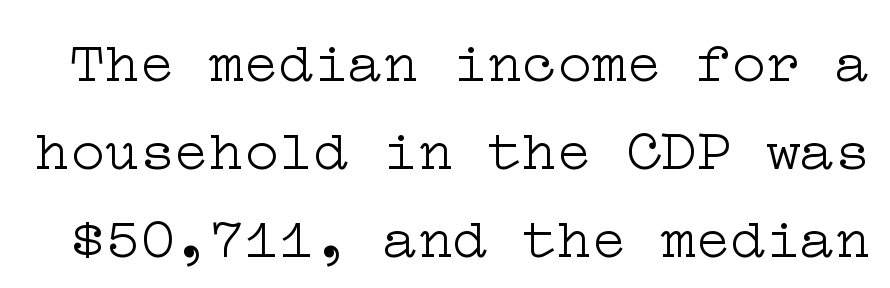
The image shows 58 px light, wide serif type, upright; set normal line spacing (1.52x), normal letter spacing, not underlined; low stroke contrast and a medium x-height.
